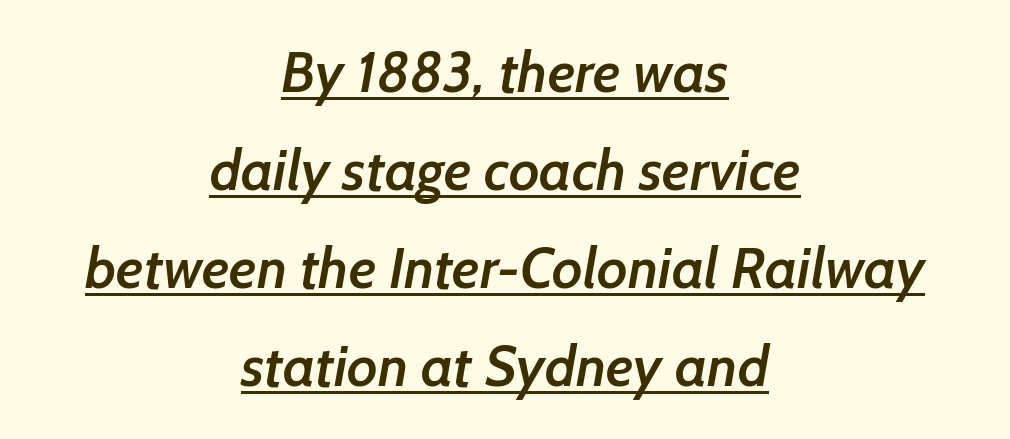
{"serif": "no", "bold": "semi", "weight": "semibold", "width": "normal", "stroke_contrast": "low", "x_height": "medium", "monospaced": "no", "underline": "yes", "align": "center", "line_spacing_ratio": 1.72, "letter_spacing": "normal", "letter_spacing_em": 0.0, "glyph_px": 57}
